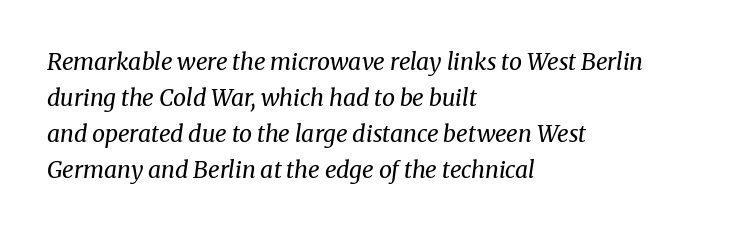
The image shows 23 px text type, italic (leaning right); set left-aligned, normal line spacing (1.56x), normal letter spacing, not underlined.
